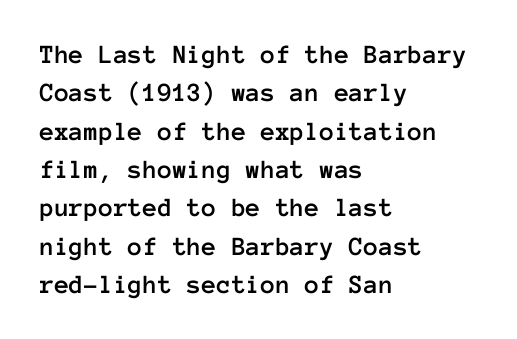
{"italic": "no", "underline": "no", "align": "left", "line_spacing": "normal", "line_spacing_ratio": 1.42, "letter_spacing": "normal", "letter_spacing_em": 0.0, "glyph_px": 27}
